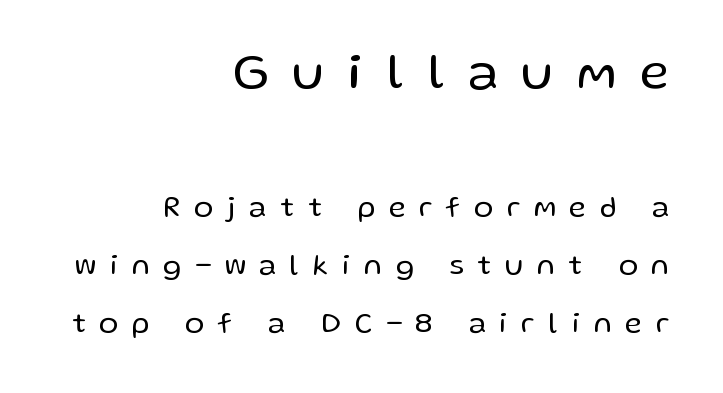
The initial chunk of copy outweighs the following chunk in type size. Leading is clearly above the norm, producing a sparse column. Stroke thickness stays within the range of a standard reading face or lighter. Which margin do the lines hug? The right one — the left edge is uneven. Looks like regular typesetting: each glyph gets only the width it needs. Between one letter and the next there's a generous, obvious gap.
